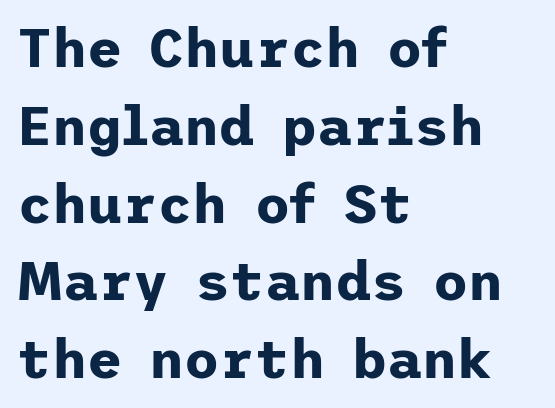
The image shows 54 px bold sans-serif type, upright; set left-aligned, normal line spacing (1.44x), normal letter spacing, not underlined; low stroke contrast and a medium x-height.
